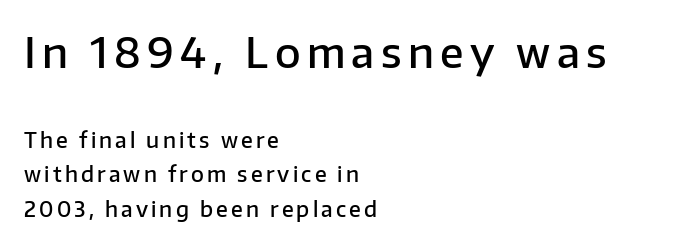
The image shows 42 px semibold sans-serif type, upright; set left-aligned, normal line spacing (1.63x), not underlined; the first (top) block is 2.0x larger; low stroke contrast and a medium x-height.
